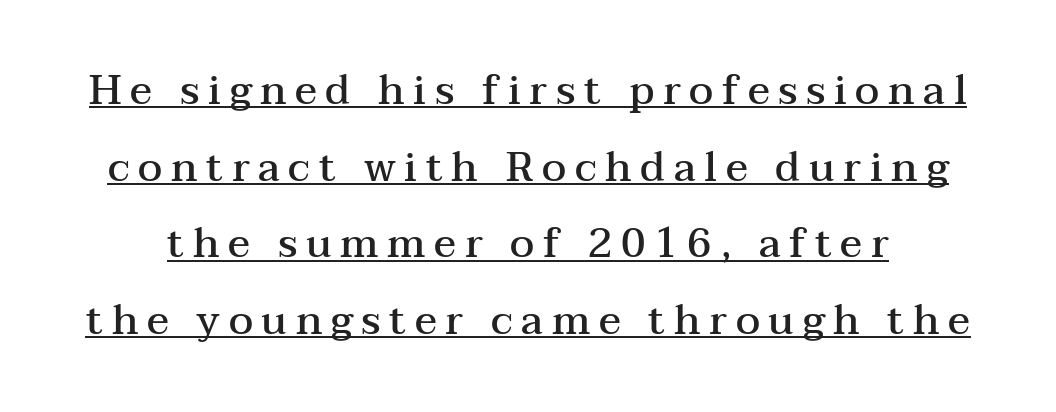
{"serif": "yes", "italic": "no", "bold": "semi", "weight": "semibold", "width": "wide", "stroke_contrast": "medium", "x_height": "medium", "monospaced": "no", "underline": "yes", "line_spacing_ratio": 1.87, "letter_spacing": "wide", "letter_spacing_em": 0.21, "glyph_px": 41}
